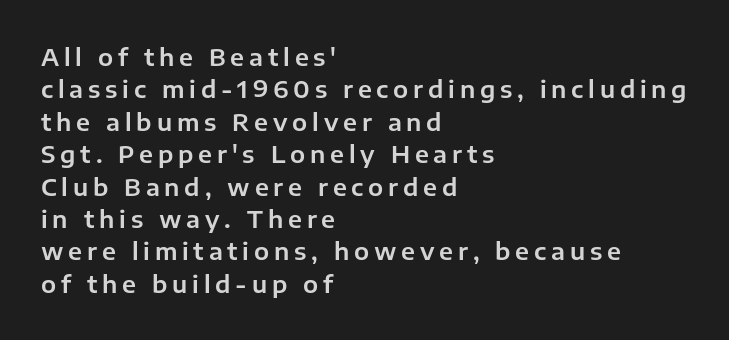
Compared with typical paragraphs, the rows here are spaced about the same. Decoration check: the copy has no underline. Upright lettering throughout. Here the glyphs are tracked loosely, breaking word shapes into spaced letters.
